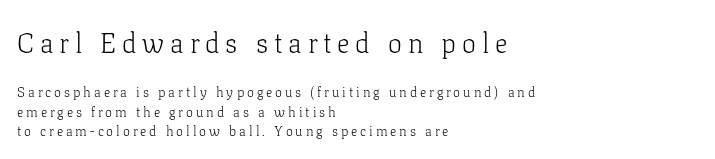
Are there feet on the stems? There are — it's a serif. Upright lettering throughout. The gaps between neighbouring characters are conspicuously large. Evenly set lines give the paragraph a standard silhouette.
